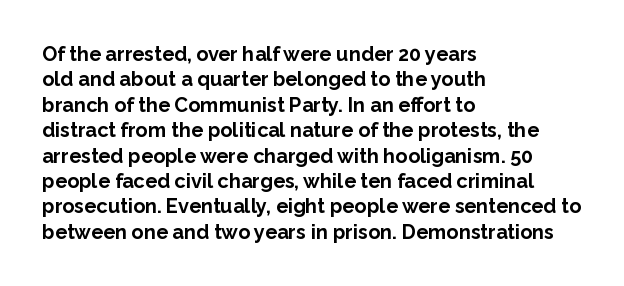
Characters follow at the spacing the type designer built in. What's the leading like? Ordinary, nothing unusual. Horizontal alignment here is leftward, the default for most running prose. The words here are not underlined. The typesetting leans heavy: a genuine bold.
